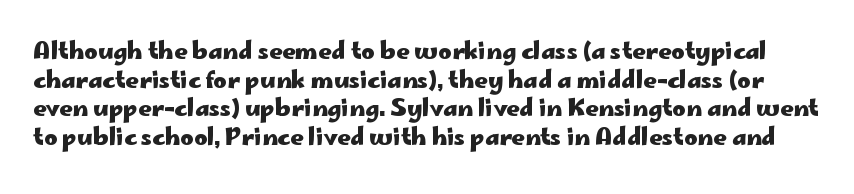
{"italic": "no", "bold": "yes", "underline": "no", "line_spacing": "normal", "line_spacing_ratio": 1.25, "letter_spacing": "normal", "letter_spacing_em": 0.0, "glyph_px": 23}
